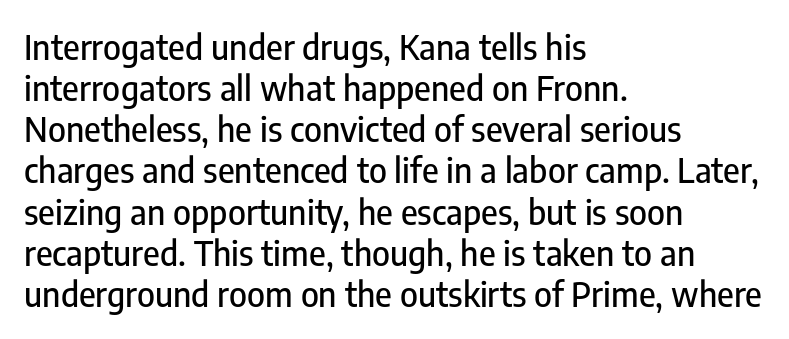
The image shows 34 px condensed sans-serif type, upright; set left-aligned, line spacing 1.21x, normal letter spacing, not underlined; low stroke contrast and a medium x-height.
